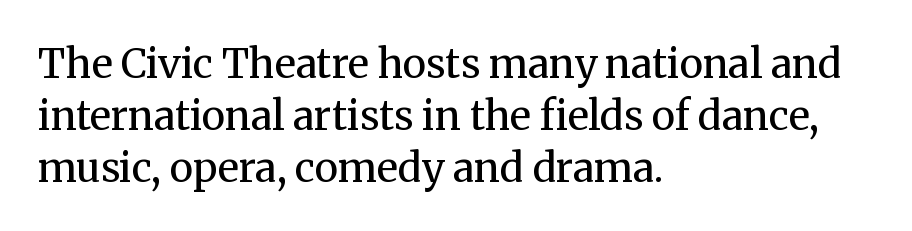
Q: Is the text bold? A: No.
Q: Is the text italic (slanted)? A: No, it is upright.
Q: Is the typeface a serif or a sans-serif typeface? A: Serif.
Q: Is the text underlined? A: No.
Q: How is the paragraph aligned? A: Left-aligned.
Q: Is the spacing between letters normal or unusually wide? A: Normal.
Q: Is the spacing between lines tight, normal or loose? A: Normal.
Q: Width (condensed, normal, or wide)? A: Normal.
Q: Stroke contrast? A: Medium.
Q: x-height? A: Medium.
Q: Monospaced? A: No.
